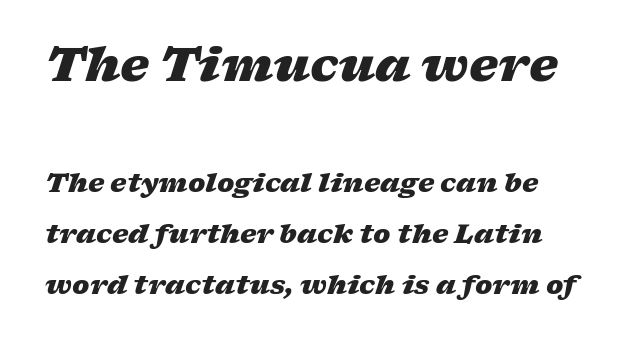
The image shows 46 px heavy, wide type, italic (leaning right); set loose line spacing (1.96x), normal letter spacing, not underlined; the first (top) block is 1.77x larger; low stroke contrast and a medium x-height.
